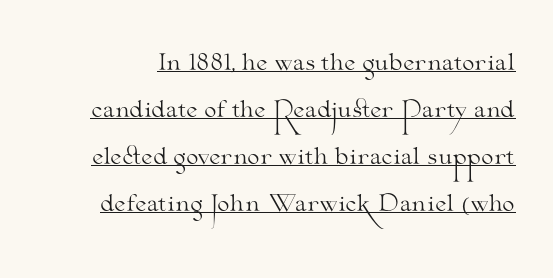
Q: Is the text bold? A: No.
Q: Is the text italic (slanted)? A: No, it is upright.
Q: Is the text underlined? A: Yes.
Q: Is the spacing between letters normal or unusually wide? A: Normal.
Q: Is the spacing between lines tight, normal or loose? A: Loose.
